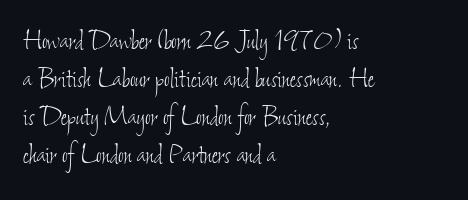
The passage shown is not underscored anywhere. Short and long lines alike share a common starting point at left. You could call the tracking neutral — neither tight nor loose. The passage shown is not bold in any degree. Each letter keeps its own natural width here, so spacing adapts to shape.
